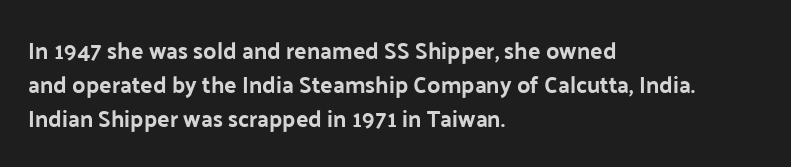
Q: Is the text italic (slanted)? A: No, it is upright.
Q: Is the text underlined? A: No.
Q: How is the paragraph aligned? A: Left-aligned.
Q: Is the spacing between letters normal or unusually wide? A: Normal.
Q: Is the spacing between lines tight, normal or loose? A: Normal.
